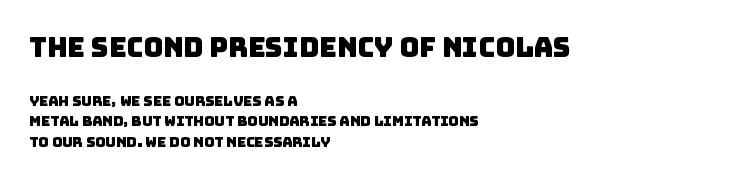
Q: Is the text underlined? A: No.
Q: How is the paragraph aligned? A: Left-aligned.
Q: Is the spacing between letters normal or unusually wide? A: Normal.
Q: Is the spacing between lines tight, normal or loose? A: Normal.
Q: Which block of text is set in a larger size, the first (top) or the second (bottom)? A: The first (top) one.
